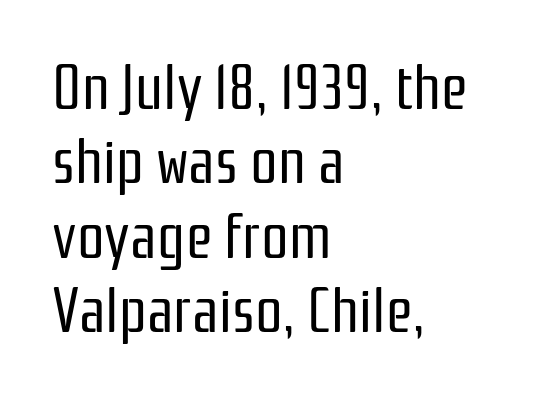
Q: Is the text bold? A: No.
Q: Is the text italic (slanted)? A: No, it is upright.
Q: Is the typeface a serif or a sans-serif typeface? A: Sans-serif.
Q: Is the text underlined? A: No.
Q: How is the paragraph aligned? A: Left-aligned.
Q: Is the spacing between letters normal or unusually wide? A: Normal.
Q: Width (condensed, normal, or wide)? A: Condensed.
Q: Stroke contrast? A: Low.
Q: x-height? A: Medium.
Q: Monospaced? A: No.
